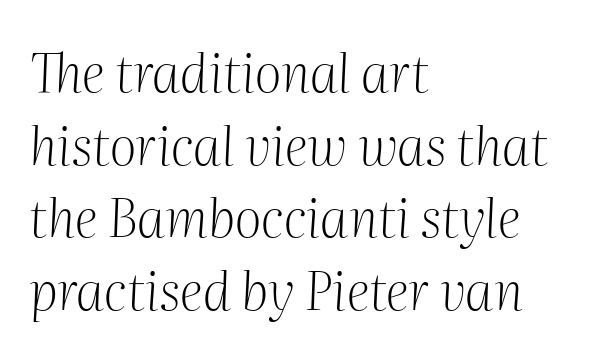
Is the stroke heavy? The answer is a plain regular-or-lighter. Each letter keeps its own natural width here, so spacing adapts to shape. Tracking value appears to be zero — textbook default spacing. You can tell from the footed stems that serif type was used. The string is rendered with underlining switched off. Line spacing here is normal.
